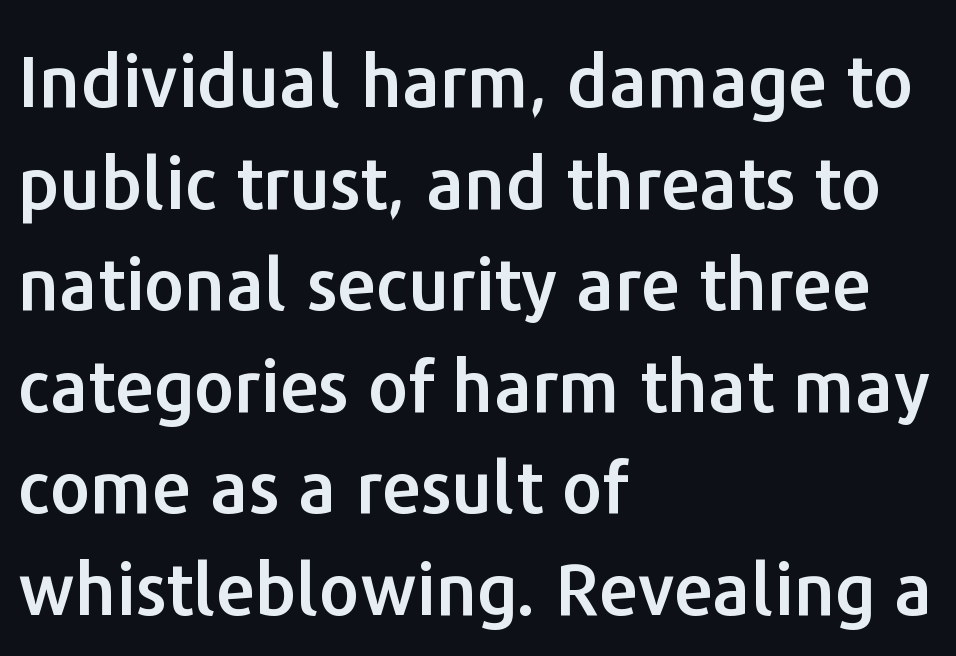
The image shows 71 px sans-serif type, upright; set left-aligned, normal line spacing (1.43x), normal letter spacing, not underlined; low stroke contrast and a medium x-height.
